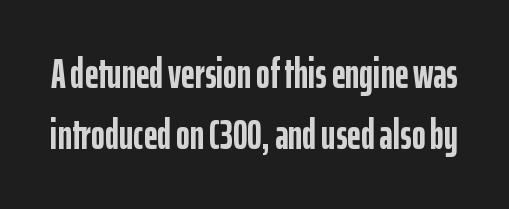
The image shows 42 px semibold, condensed sans-serif type, upright; set normal line spacing (1.46x), normal letter spacing, not underlined; low stroke contrast and a medium x-height.
